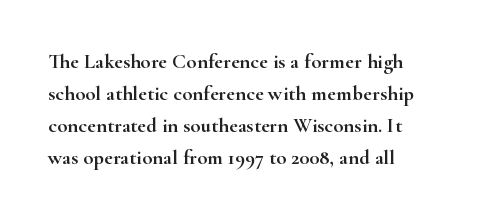
The string is rendered with underlining switched off. The gaps between neighbouring characters are ordinary and unremarkable. Each new line begins a customary step beneath the previous one. Every stem runs plumb, perpendicular to the baseline.
